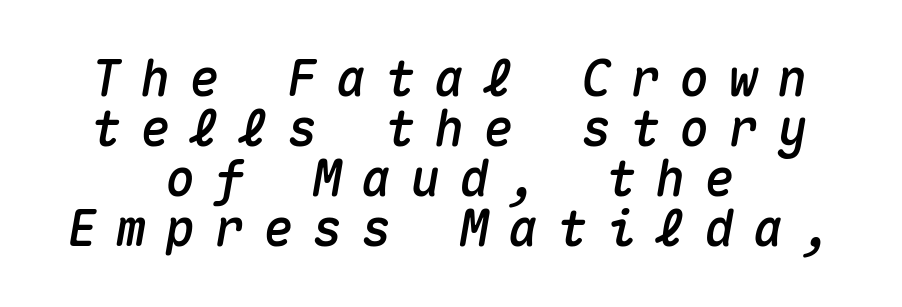
Q: Is the text italic (slanted)? A: Yes, it leans right by about 10 degrees.
Q: Is the text underlined? A: No.
Q: How is the paragraph aligned? A: Centered.
Q: Is the spacing between letters normal or unusually wide? A: Unusually wide.
Q: Is the spacing between lines tight, normal or loose? A: Tight.
Q: Width (condensed, normal, or wide)? A: Normal.
Q: Stroke contrast? A: Medium.
Q: x-height? A: Medium.
Q: Monospaced? A: Yes.
